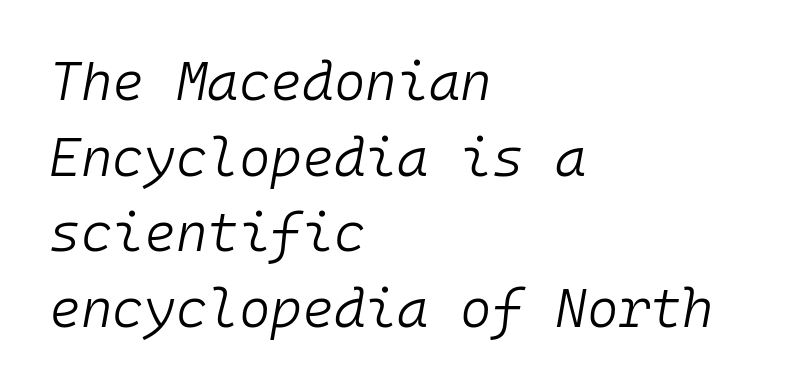
Q: Is the text bold? A: No.
Q: Is the text italic (slanted)? A: Yes, it leans right by about 10 degrees.
Q: Is the text underlined? A: No.
Q: How is the paragraph aligned? A: Left-aligned.
Q: Is the spacing between letters normal or unusually wide? A: Normal.
Q: Is the spacing between lines tight, normal or loose? A: Normal.
Q: Width (condensed, normal, or wide)? A: Normal.
Q: Stroke contrast? A: Low.
Q: x-height? A: Medium.
Q: Monospaced? A: Yes.
